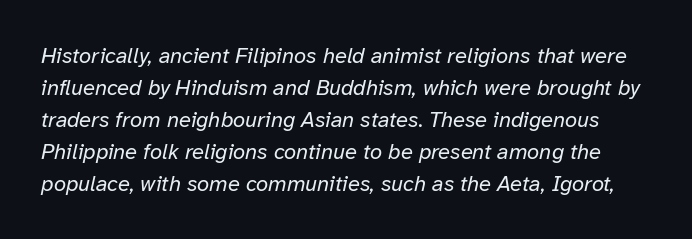
Q: Is the text bold? A: No.
Q: Is the text italic (slanted)? A: Yes, it leans right by about 12 degrees.
Q: Is the text underlined? A: No.
Q: Is the spacing between letters normal or unusually wide? A: Normal.
Q: Is the spacing between lines tight, normal or loose? A: Normal.
